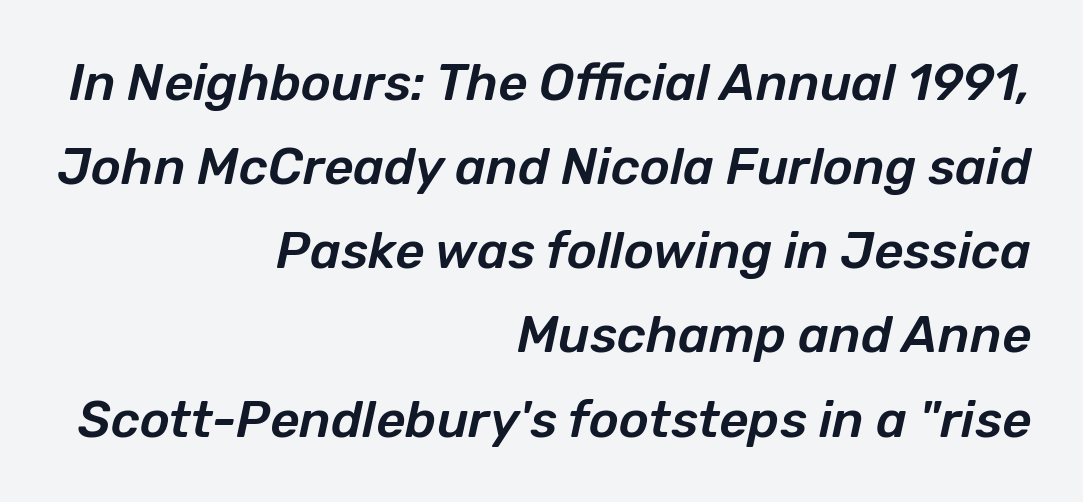
Q: Is the text italic (slanted)? A: Yes, it leans right by about 12 degrees.
Q: Is the text underlined? A: No.
Q: How is the paragraph aligned? A: Right-aligned.
Q: Is the spacing between letters normal or unusually wide? A: Normal.
Q: Is the spacing between lines tight, normal or loose? A: Normal.
Q: Width (condensed, normal, or wide)? A: Normal.
Q: Stroke contrast? A: Low.
Q: x-height? A: Medium.
Q: Monospaced? A: No.
